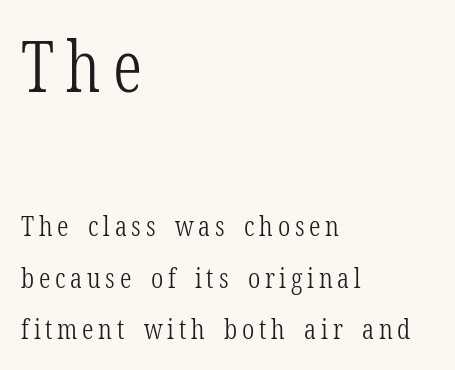
{"serif": "yes", "italic": "no", "bold": "no", "weight": "light", "width": "condensed", "stroke_contrast": "low", "x_height": "medium", "monospaced": "no", "underline": "no", "align": "left", "line_spacing_ratio": 1.84, "larger_block": "first", "size_ratio": 2.54, "glyph_px": 71}
